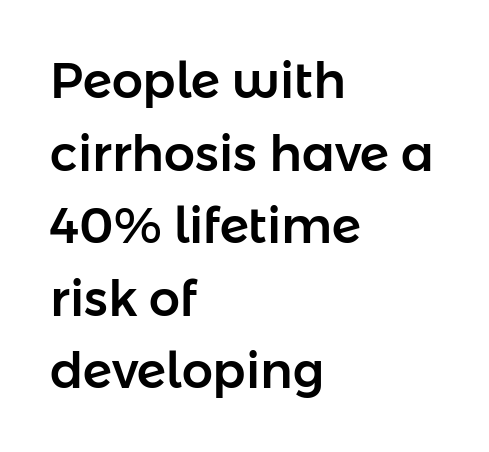
The image shows 49 px sans-serif type, upright; set left-aligned, normal line spacing (1.48x), normal letter spacing, not underlined; low stroke contrast and a medium x-height.
